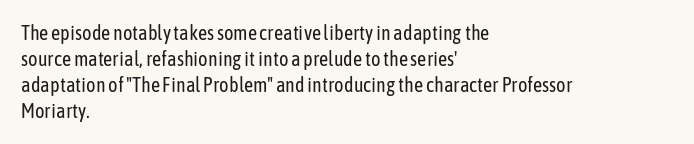
{"italic": "no", "bold": "no", "underline": "no", "align": "left", "line_spacing": "normal", "line_spacing_ratio": 1.3, "letter_spacing": "normal", "letter_spacing_em": 0.0, "glyph_px": 20}
